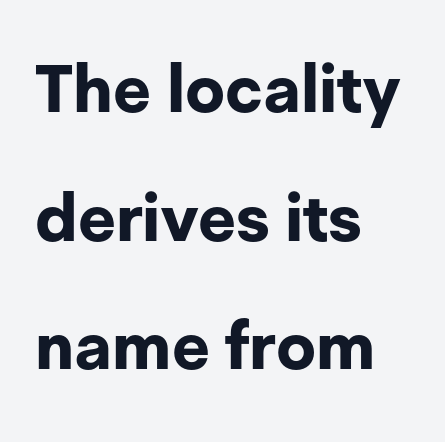
{"serif": "no", "italic": "no", "bold": "yes", "weight": "bold", "width": "normal", "stroke_contrast": "low", "x_height": "medium", "monospaced": "no", "underline": "no", "align": "left", "line_spacing": "loose", "line_spacing_ratio": 1.95, "letter_spacing": "normal", "letter_spacing_em": 0.0, "glyph_px": 66}
